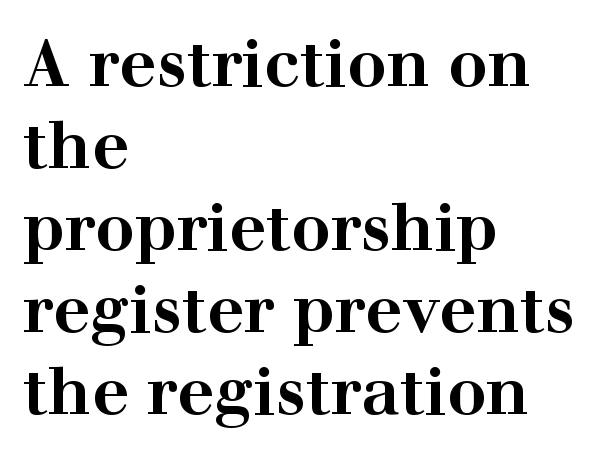
{"serif": "yes", "italic": "no", "bold": "yes", "weight": "bold", "width": "wide", "stroke_contrast": "high", "x_height": "medium", "monospaced": "no", "underline": "no", "align": "left", "line_spacing": "normal", "line_spacing_ratio": 1.26, "letter_spacing": "normal", "letter_spacing_em": 0.0, "glyph_px": 65}
